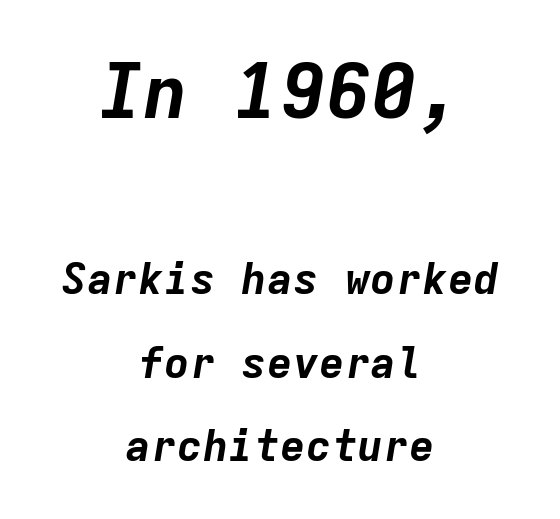
Yep, that's italic — everything's leaning. Horizontal alignment here is central, giving a formal, balanced look. Large over small — that's the arrangement of the two blocks here. Each glyph is drawn with heavy, bold strokes. Tracking here is standard; glyphs follow each other at the usual distance. Here the designer chose a console-style face with uniform glyph widths.
